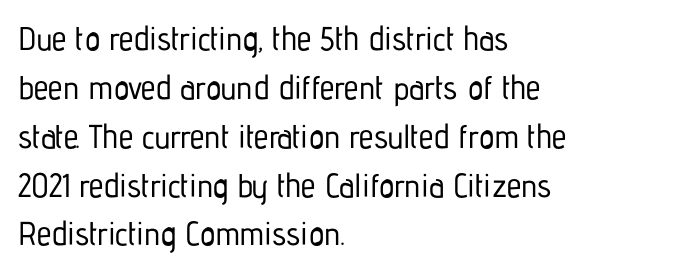
Q: Is the text italic (slanted)? A: No, it is upright.
Q: Is the typeface a serif or a sans-serif typeface? A: Sans-serif.
Q: Is the text underlined? A: No.
Q: How is the paragraph aligned? A: Left-aligned.
Q: Is the spacing between letters normal or unusually wide? A: Normal.
Q: Is the spacing between lines tight, normal or loose? A: Normal.
Q: Width (condensed, normal, or wide)? A: Condensed.
Q: Stroke contrast? A: Low.
Q: x-height? A: Medium.
Q: Monospaced? A: No.
